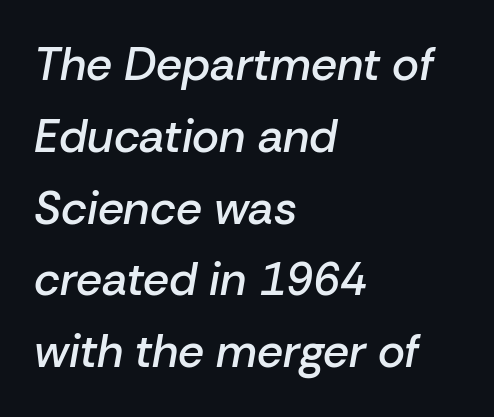
Q: Is the text bold? A: Semi-bold.
Q: Is the text italic (slanted)? A: Yes, it leans right by about 10 degrees.
Q: Is the text underlined? A: No.
Q: How is the paragraph aligned? A: Left-aligned.
Q: Is the spacing between letters normal or unusually wide? A: Normal.
Q: Is the spacing between lines tight, normal or loose? A: Normal.
Q: Width (condensed, normal, or wide)? A: Normal.
Q: Stroke contrast? A: Low.
Q: x-height? A: Medium.
Q: Monospaced? A: No.
